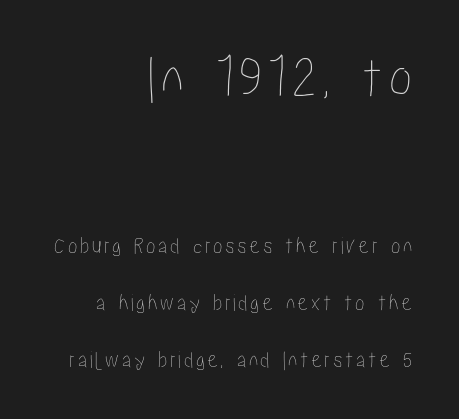
This layout puts the oversized block above and the modest block below. Italic? Not at all — the glyphs are vertical. The passage shown is not underscored anywhere. The rendering uses a large line-height, opening up the rows. You could not count columns in this text — the font is proportionally spaced.
